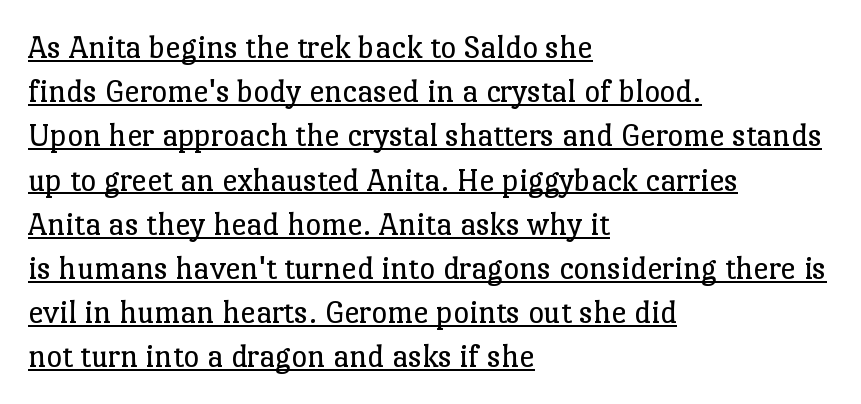
{"serif": "yes", "italic": "no", "bold": "no", "weight": "regular", "width": "normal", "stroke_contrast": "low", "x_height": "medium", "monospaced": "no", "underline": "yes", "align": "left", "line_spacing": "normal", "line_spacing_ratio": 1.3, "letter_spacing": "normal", "letter_spacing_em": 0.0, "glyph_px": 34}
